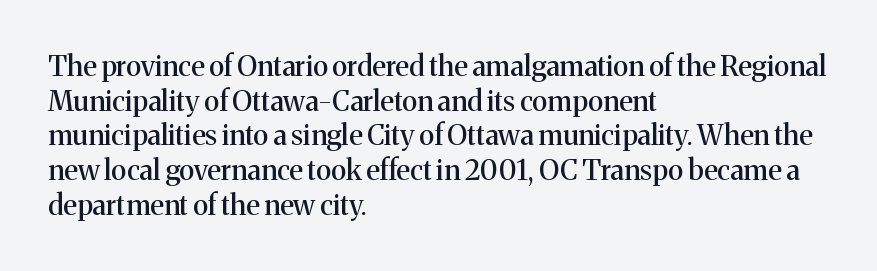
The image shows 28 px serif type, upright; set left-aligned, line spacing 1.24x, normal letter spacing, not underlined; medium stroke contrast and a medium x-height.
